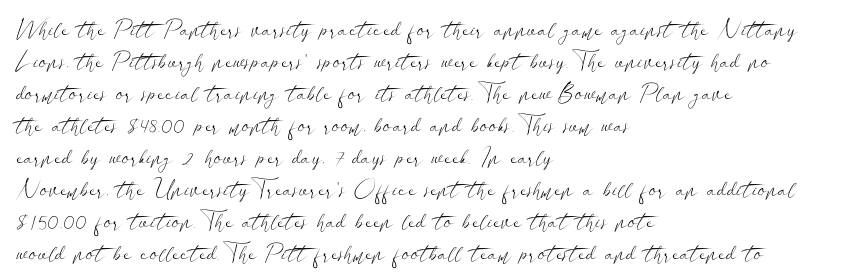
Q: Is the text bold? A: No.
Q: Is the text italic (slanted)? A: Yes.
Q: Is the text underlined? A: No.
Q: How is the paragraph aligned? A: Left-aligned.
Q: Is the spacing between letters normal or unusually wide? A: Normal.
Q: Is the spacing between lines tight, normal or loose? A: Normal.
